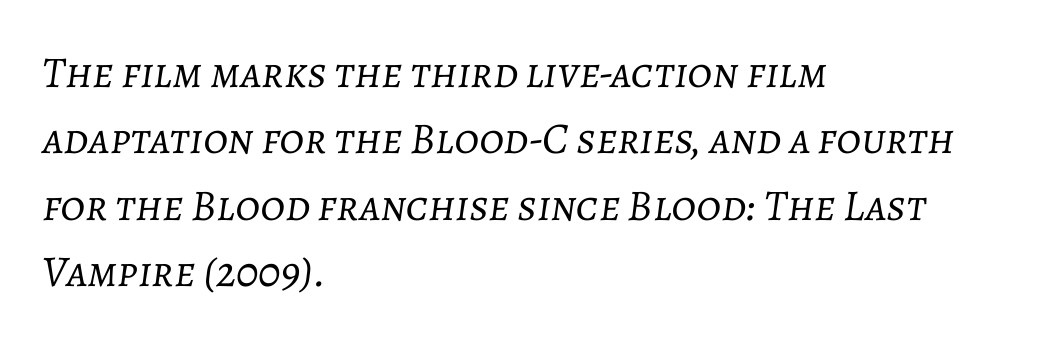
Tall strokes in this sample are angled rather than plumb. The glyphs are unaccompanied by any horizontal stroke below them. A typesetter would call this proportional, since set widths differ per character. Evenly set lines give the paragraph a standard silhouette.
